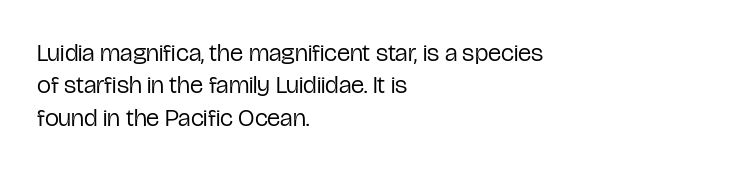
Q: Is the text bold? A: No.
Q: Is the text italic (slanted)? A: No, it is upright.
Q: Is the text underlined? A: No.
Q: How is the paragraph aligned? A: Left-aligned.
Q: Is the spacing between letters normal or unusually wide? A: Normal.
Q: Is the spacing between lines tight, normal or loose? A: Normal.
